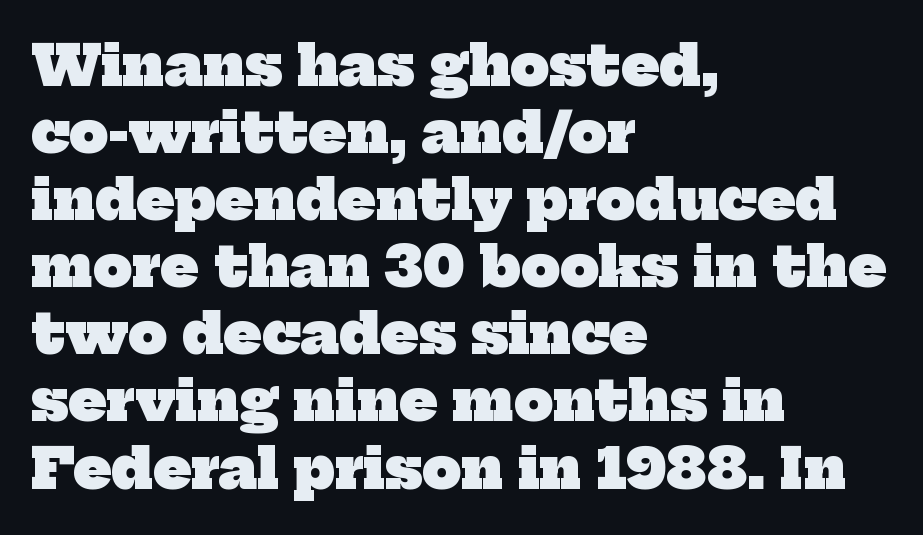
{"serif": "yes", "bold": "yes", "weight": "heavy", "width": "normal", "stroke_contrast": "low", "x_height": "medium", "monospaced": "no", "underline": "no", "align": "left", "line_spacing_ratio": 1.22, "letter_spacing": "normal", "letter_spacing_em": 0.0, "glyph_px": 55}
